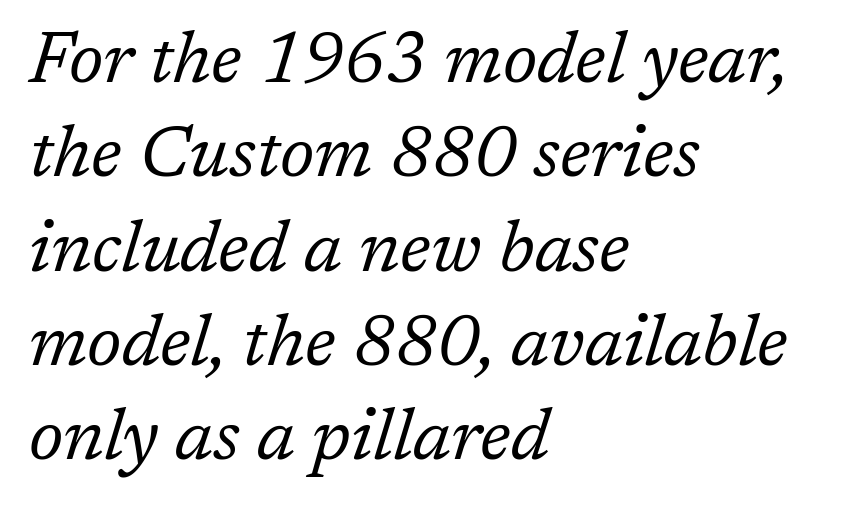
The image shows 72 px regular-weight serif type, italic (leaning right); set left-aligned, normal line spacing (1.31x), normal letter spacing, not underlined; low stroke contrast and a medium x-height.
